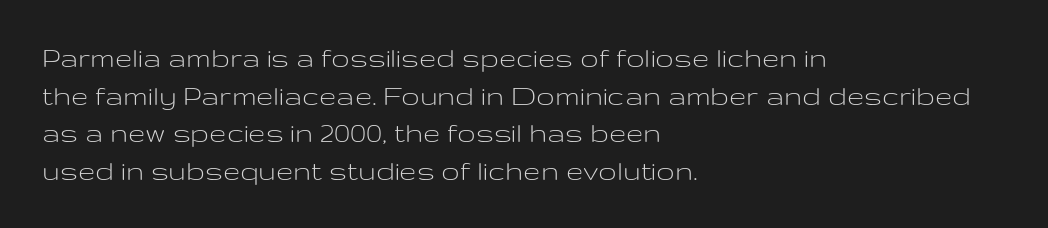
Q: Is the text bold? A: No.
Q: Is the text italic (slanted)? A: No, it is upright.
Q: Is the typeface a serif or a sans-serif typeface? A: Sans-serif.
Q: Is the text underlined? A: No.
Q: How is the paragraph aligned? A: Left-aligned.
Q: Is the spacing between letters normal or unusually wide? A: Normal.
Q: Width (condensed, normal, or wide)? A: Wide.
Q: Stroke contrast? A: Low.
Q: x-height? A: Medium.
Q: Monospaced? A: No.
